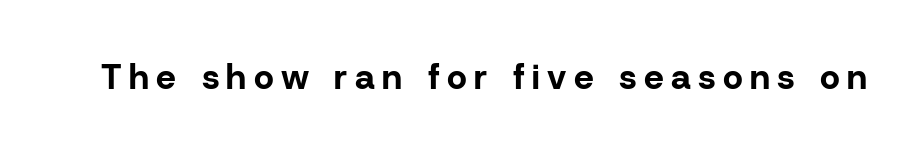
Q: Is the text bold? A: Yes.
Q: Is the text italic (slanted)? A: No, it is upright.
Q: Is the typeface a serif or a sans-serif typeface? A: Sans-serif.
Q: Is the text underlined? A: No.
Q: Is the spacing between letters normal or unusually wide? A: Unusually wide.
Q: Width (condensed, normal, or wide)? A: Normal.
Q: Stroke contrast? A: Low.
Q: x-height? A: Medium.
Q: Monospaced? A: No.
